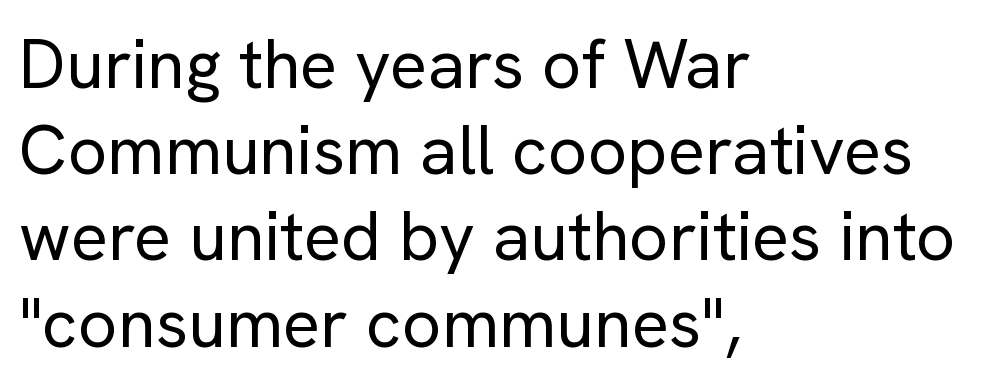
The image shows 69 px regular-weight sans-serif type, upright; set left-aligned, normal line spacing (1.25x), normal letter spacing, not underlined; low stroke contrast and a medium x-height.
